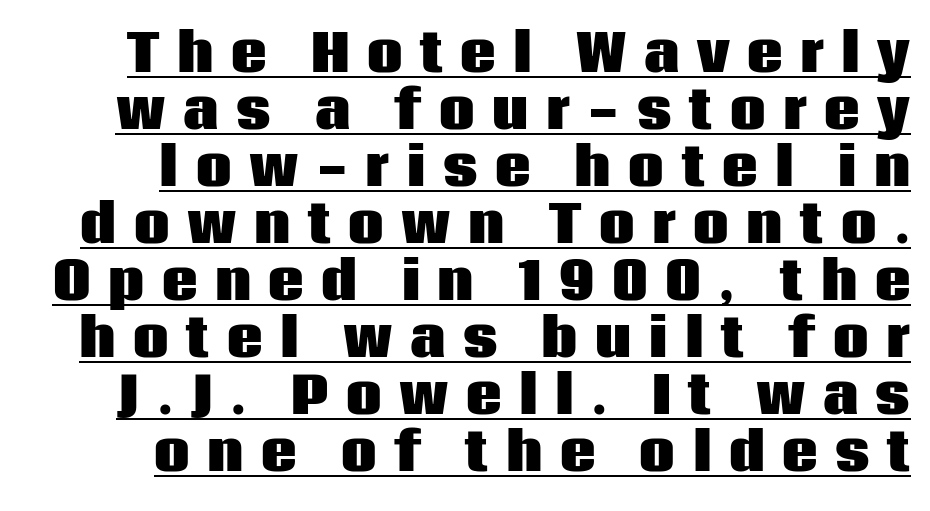
The image shows 50 px heavy sans-serif type, upright; set right-aligned, tight line spacing (1.14x), unusually wide letter spacing (+0.35 em), underlined; low stroke contrast and a large x-height.
